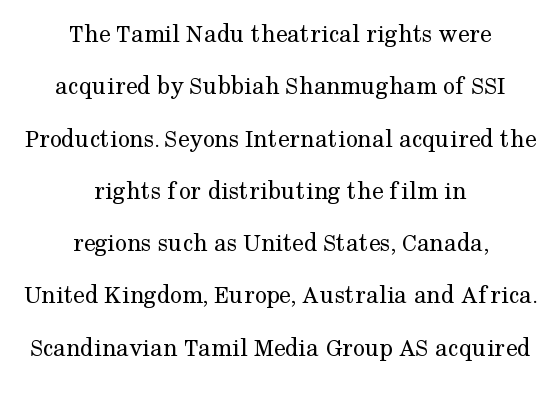
{"italic": "no", "bold": "no", "underline": "no", "align": "center", "line_spacing": "loose", "line_spacing_ratio": 2.01, "letter_spacing": "normal", "letter_spacing_em": 0.0, "glyph_px": 26}
